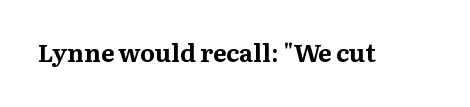
The image shows 25 px bold type, upright; set normal letter spacing, not underlined.
